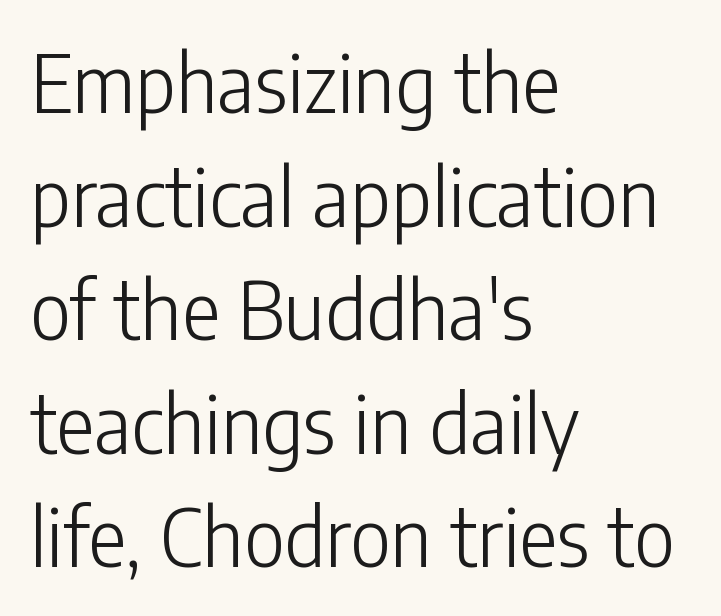
{"serif": "no", "italic": "no", "bold": "no", "weight": "light", "width": "condensed", "stroke_contrast": "low", "x_height": "medium", "monospaced": "no", "underline": "no", "align": "left", "line_spacing": "normal", "line_spacing_ratio": 1.42, "letter_spacing": "normal", "letter_spacing_em": 0.0, "glyph_px": 80}
